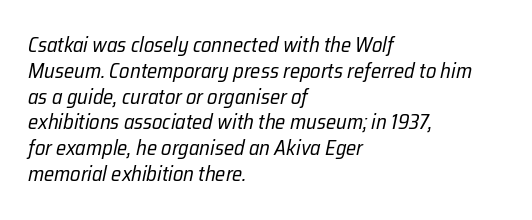
{"italic": "yes", "lean": "right", "slant_degrees": 12, "bold": "no", "underline": "no", "align": "left", "line_spacing_ratio": 1.23, "letter_spacing": "normal", "letter_spacing_em": 0.0, "glyph_px": 21}
